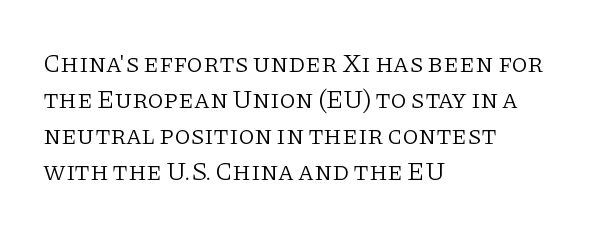
{"italic": "no", "bold": "no", "underline": "no", "align": "left", "line_spacing": "normal", "line_spacing_ratio": 1.39, "letter_spacing": "normal", "letter_spacing_em": 0.0, "glyph_px": 26}
